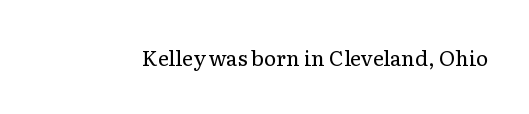
The passage shown is not underscored anywhere. The font's upright variant was chosen for this text. Stems here are at most as thick as an everyday book face. Observe the ordinary spacing: letters are neighbours, not strangers.
